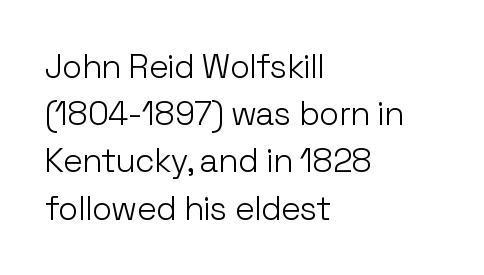
{"serif": "no", "italic": "no", "bold": "no", "weight": "light", "width": "normal", "stroke_contrast": "low", "x_height": "medium", "monospaced": "no", "underline": "no", "align": "left", "line_spacing": "normal", "line_spacing_ratio": 1.43, "letter_spacing": "normal", "letter_spacing_em": 0.0, "glyph_px": 33}
